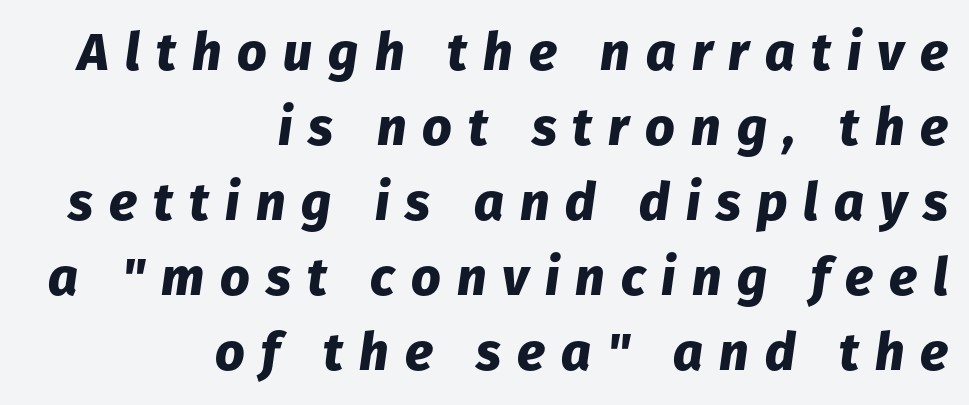
Q: Is the text bold? A: Yes.
Q: Is the text italic (slanted)? A: Yes, it leans right by about 8 degrees.
Q: Is the text underlined? A: No.
Q: How is the paragraph aligned? A: Right-aligned.
Q: Is the spacing between letters normal or unusually wide? A: Unusually wide.
Q: Is the spacing between lines tight, normal or loose? A: Normal.
Q: Width (condensed, normal, or wide)? A: Normal.
Q: Stroke contrast? A: Low.
Q: x-height? A: Medium.
Q: Monospaced? A: No.
